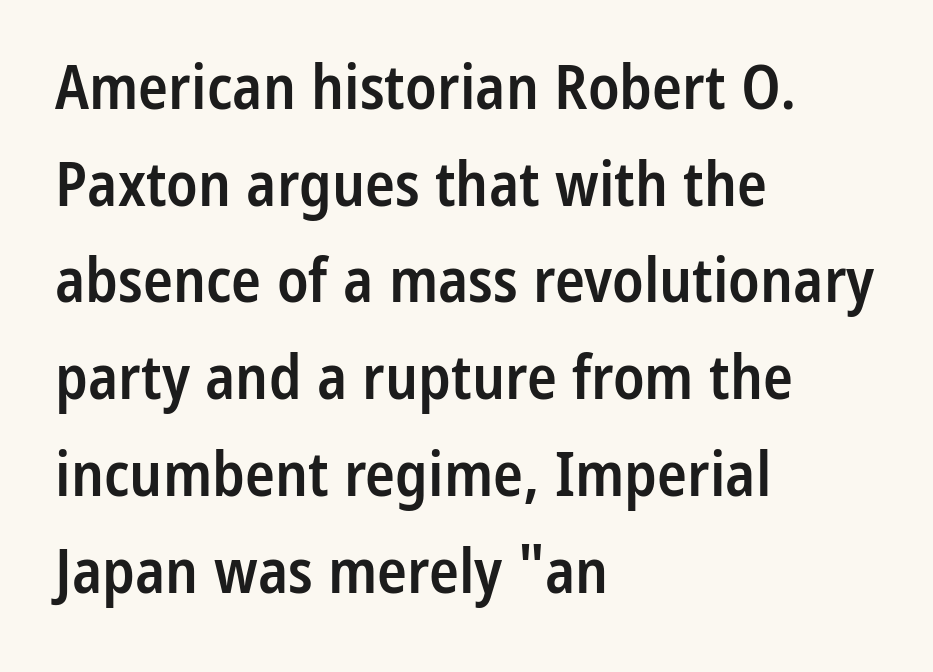
The image shows 62 px semibold, condensed sans-serif type, upright; set left-aligned, normal line spacing (1.56x), normal letter spacing, not underlined; low stroke contrast and a medium x-height.
